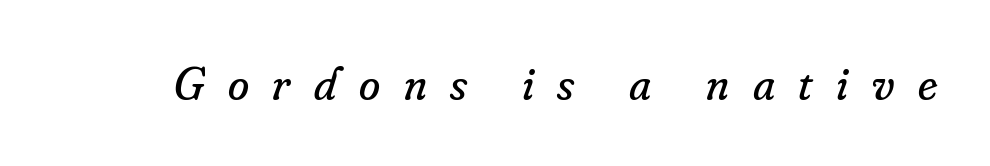
The space directly below the letters is spotless. Stroke thickness stays within the range of a standard reading face or lighter. The passage shown is typed in a proportional face where columns would drift. The rendering applies a slant to the glyphs. Type style note: has serifs. There is plenty of visible air inserted between adjacent glyphs.
